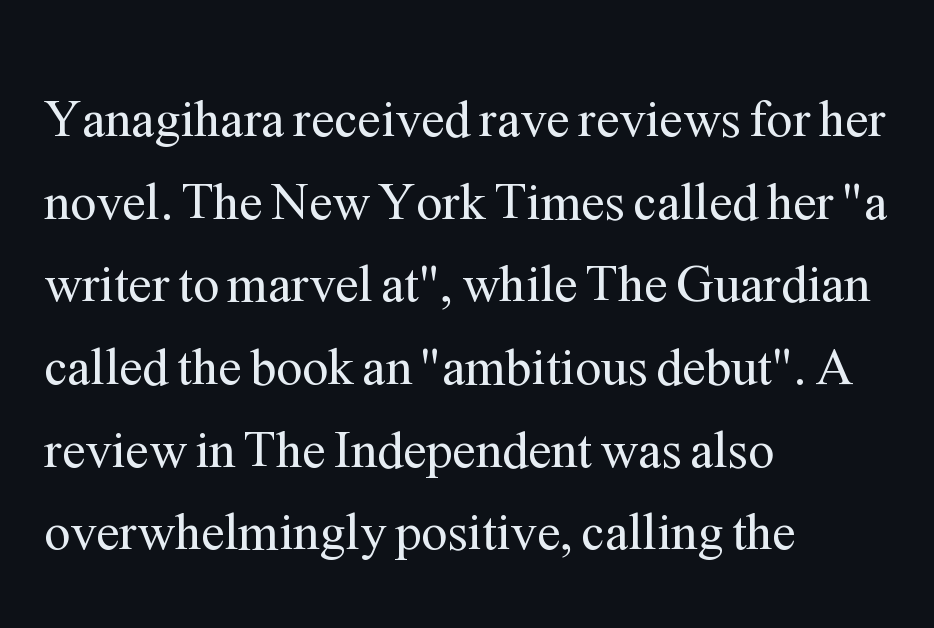
The image shows 52 px regular-weight serif type, upright; set left-aligned, normal line spacing (1.59x), normal letter spacing, not underlined; medium stroke contrast and a medium x-height.
